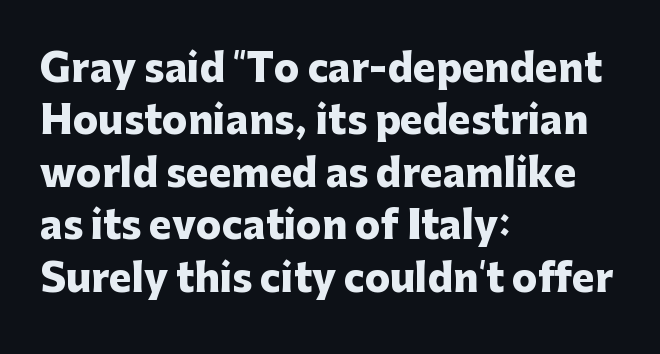
The image shows 38 px heavy sans-serif type, upright; set left-aligned, normal line spacing (1.38x), normal letter spacing, not underlined; low stroke contrast and a medium x-height.
